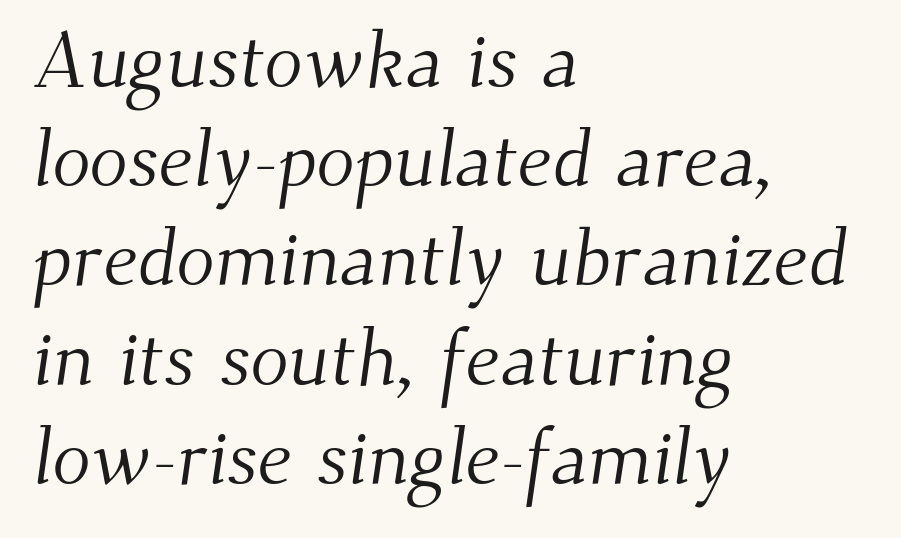
{"serif": "yes", "bold": "no", "weight": "light", "width": "normal", "stroke_contrast": "medium", "x_height": "small", "monospaced": "no", "underline": "no", "align": "left", "line_spacing_ratio": 1.24, "letter_spacing": "normal", "letter_spacing_em": 0.0, "glyph_px": 80}
